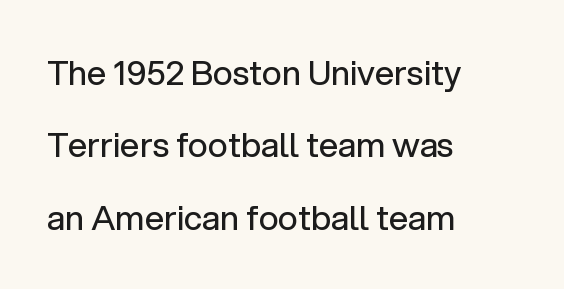
Q: Is the text bold? A: No.
Q: Is the text italic (slanted)? A: No, it is upright.
Q: Is the typeface a serif or a sans-serif typeface? A: Sans-serif.
Q: Is the text underlined? A: No.
Q: How is the paragraph aligned? A: Left-aligned.
Q: Is the spacing between letters normal or unusually wide? A: Normal.
Q: Is the spacing between lines tight, normal or loose? A: Loose.
Q: Width (condensed, normal, or wide)? A: Normal.
Q: Stroke contrast? A: Low.
Q: x-height? A: Medium.
Q: Monospaced? A: No.
